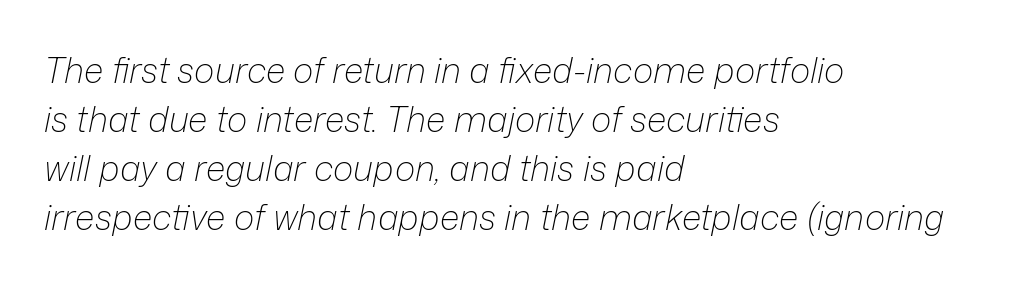
The image shows 35 px light type, italic (leaning right); set left-aligned, normal line spacing (1.4x), normal letter spacing, not underlined; low stroke contrast and a medium x-height.
